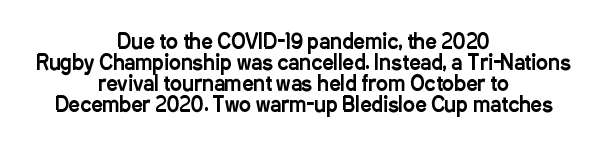
{"italic": "no", "underline": "no", "align": "center", "line_spacing": "tight", "line_spacing_ratio": 1.05, "letter_spacing": "normal", "letter_spacing_em": 0.0, "glyph_px": 20}
